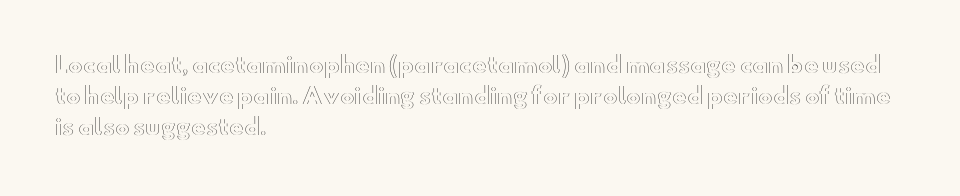
Q: Is the text italic (slanted)? A: No, it is upright.
Q: Is the text underlined? A: No.
Q: How is the paragraph aligned? A: Left-aligned.
Q: Is the spacing between letters normal or unusually wide? A: Normal.
Q: Is the spacing between lines tight, normal or loose? A: Normal.
